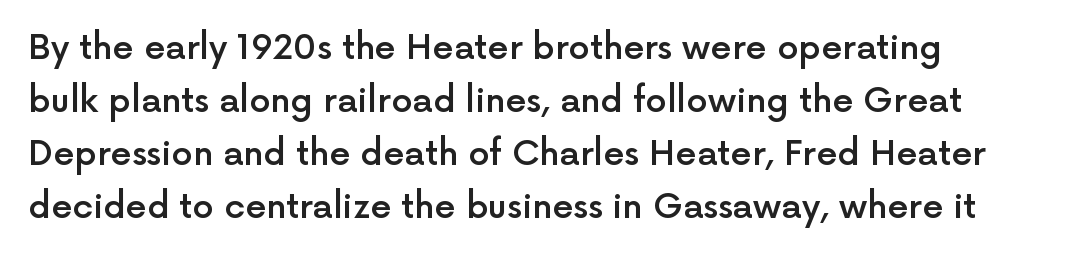
The image shows 34 px semibold sans-serif type, upright; set normal line spacing (1.56x), normal letter spacing, not underlined; a medium x-height.
